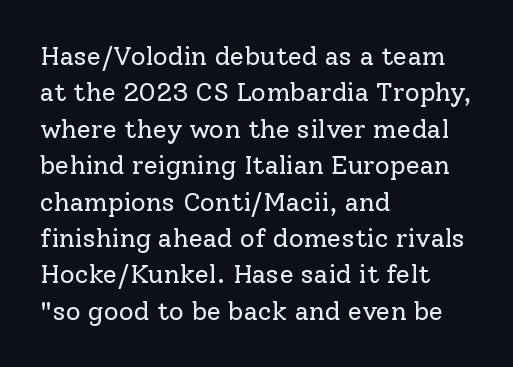
Short and long lines alike share a common starting point at left. The typeface has the unassuming heft of standard copy or less. Is the letter spacing exaggerated? No — it looks like the ordinary default. Has an underline been added? It has not. Posture: vertical.
